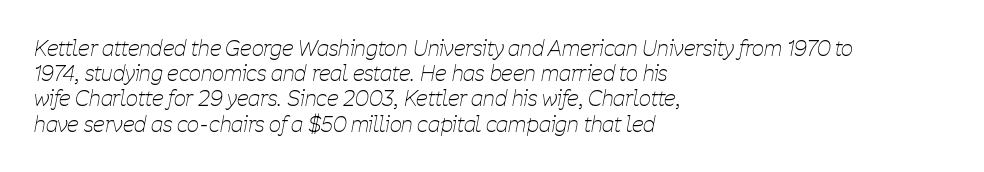
{"italic": "yes", "lean": "right", "slant_degrees": 11, "bold": "no", "underline": "no", "align": "left", "line_spacing_ratio": 1.2, "letter_spacing": "normal", "letter_spacing_em": 0.0, "glyph_px": 21}
